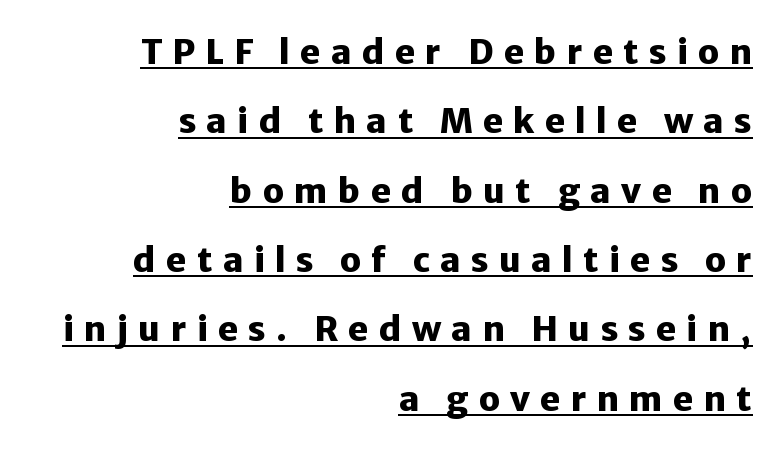
The image shows 34 px heavy sans-serif type, upright; set right-aligned, loose line spacing (2.04x), unusually wide letter spacing (+0.3 em), underlined; low stroke contrast and a medium x-height.
